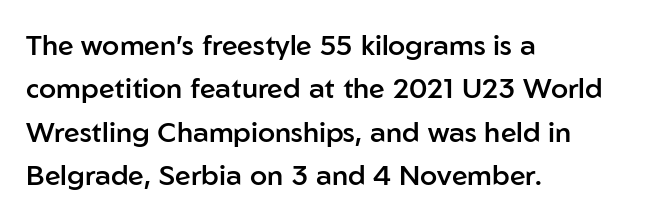
{"serif": "no", "italic": "no", "bold": "semi", "weight": "semibold", "width": "normal", "stroke_contrast": "low", "x_height": "medium", "monospaced": "no", "underline": "no", "align": "left", "line_spacing": "normal", "line_spacing_ratio": 1.55, "letter_spacing": "normal", "letter_spacing_em": 0.0, "glyph_px": 28}
